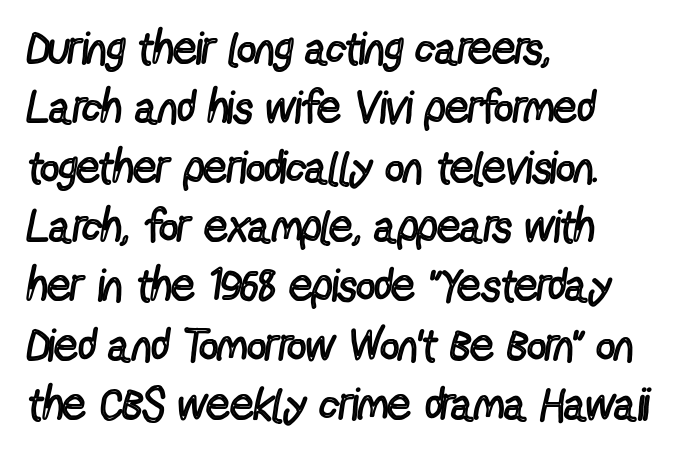
A clean baseline with only descenders dipping below it. Evenly set lines give the paragraph a standard silhouette. Stem width sits at or under what a default text font uses.
